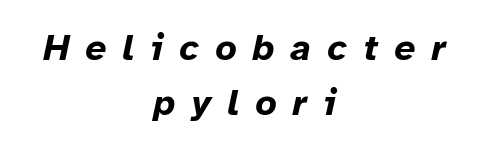
The image shows 37 px bold type, italic (leaning right); set centered, normal line spacing (1.48x), unusually wide letter spacing (+0.44 em), not underlined; low stroke contrast and a medium x-height.
